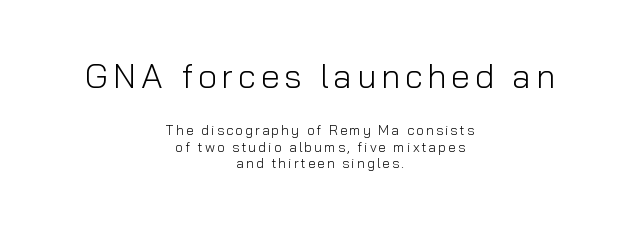
{"serif": "no", "italic": "no", "bold": "no", "weight": "light", "width": "normal", "stroke_contrast": "low", "x_height": "medium", "monospaced": "no", "underline": "no", "align": "center", "line_spacing_ratio": 1.18, "larger_block": "first", "size_ratio": 2.43, "glyph_px": 34}
